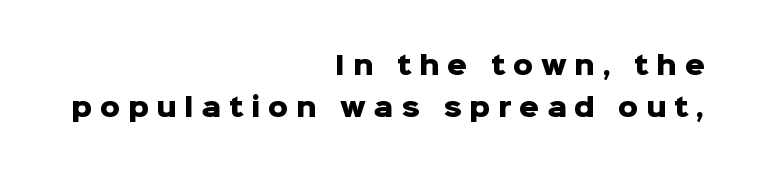
{"italic": "no", "bold": "yes", "underline": "no", "align": "right", "line_spacing": "normal", "line_spacing_ratio": 1.69, "letter_spacing": "wide", "letter_spacing_em": 0.31, "glyph_px": 25}
